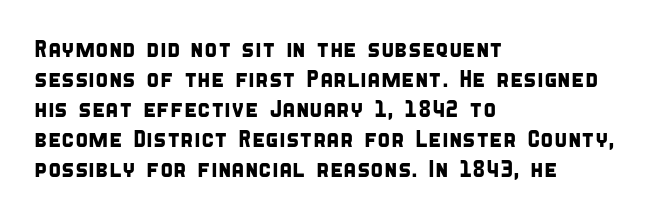
Regular leading. Leftover space on each line is placed entirely after the last word. The strip under each line holds only bare page. How are the letters spaced? Ordinarily, with no added tracking.
